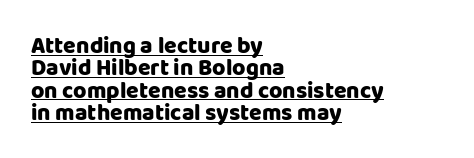
Q: Is the text italic (slanted)? A: No, it is upright.
Q: Is the text underlined? A: Yes.
Q: How is the paragraph aligned? A: Left-aligned.
Q: Is the spacing between letters normal or unusually wide? A: Normal.
Q: Is the spacing between lines tight, normal or loose? A: Tight.
